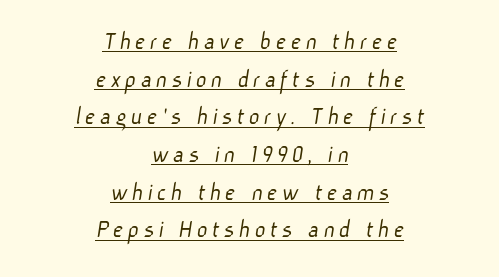
How would I describe the line gaps? Plain and ordinary. Quick note: underline on. No extra ink here — the face is not bold. Horizontal alignment here is central, giving a formal, balanced look.
